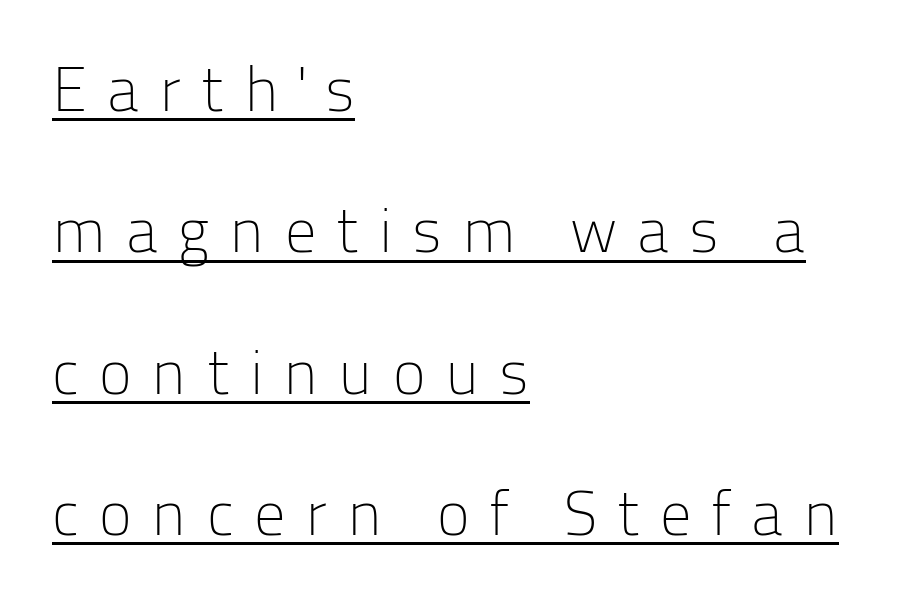
Q: Is the text bold? A: No.
Q: Is the text italic (slanted)? A: No, it is upright.
Q: Is the typeface a serif or a sans-serif typeface? A: Sans-serif.
Q: Is the text underlined? A: Yes.
Q: How is the paragraph aligned? A: Left-aligned.
Q: Is the spacing between letters normal or unusually wide? A: Unusually wide.
Q: Is the spacing between lines tight, normal or loose? A: Loose.
Q: Width (condensed, normal, or wide)? A: Normal.
Q: Stroke contrast? A: Low.
Q: x-height? A: Medium.
Q: Monospaced? A: No.
